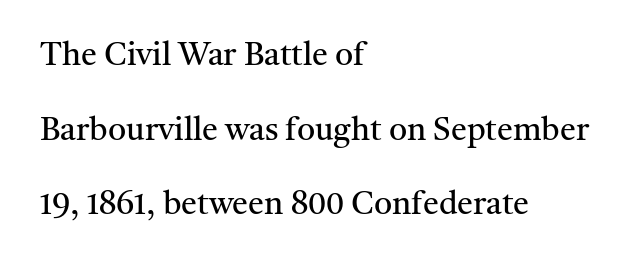
{"serif": "yes", "italic": "no", "bold": "no", "weight": "regular", "width": "normal", "stroke_contrast": "medium", "x_height": "medium", "monospaced": "no", "underline": "no", "align": "left", "line_spacing": "loose", "line_spacing_ratio": 2.33, "letter_spacing": "normal", "letter_spacing_em": 0.0, "glyph_px": 32}
